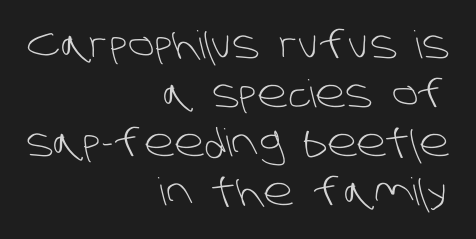
The image shows 38 px light sans-serif type; set right-aligned, normal line spacing (1.29x), normal letter spacing, not underlined; low stroke contrast and a large x-height.
